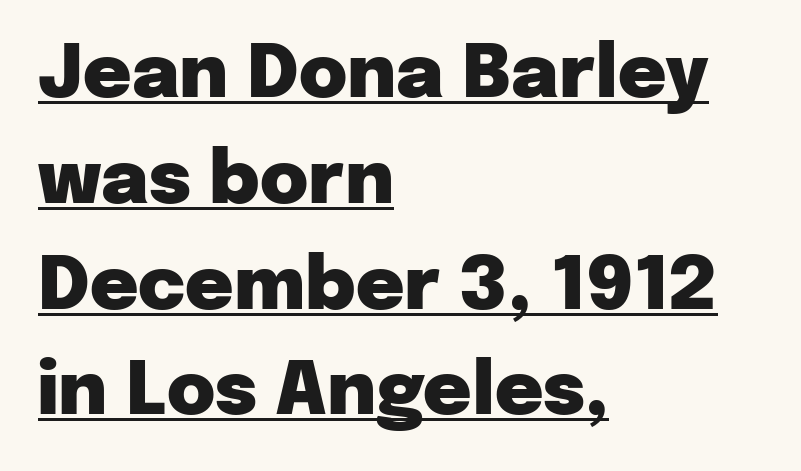
The image shows 74 px heavy sans-serif type, upright; set left-aligned, normal line spacing (1.43x), normal letter spacing, underlined; low stroke contrast and a medium x-height.
